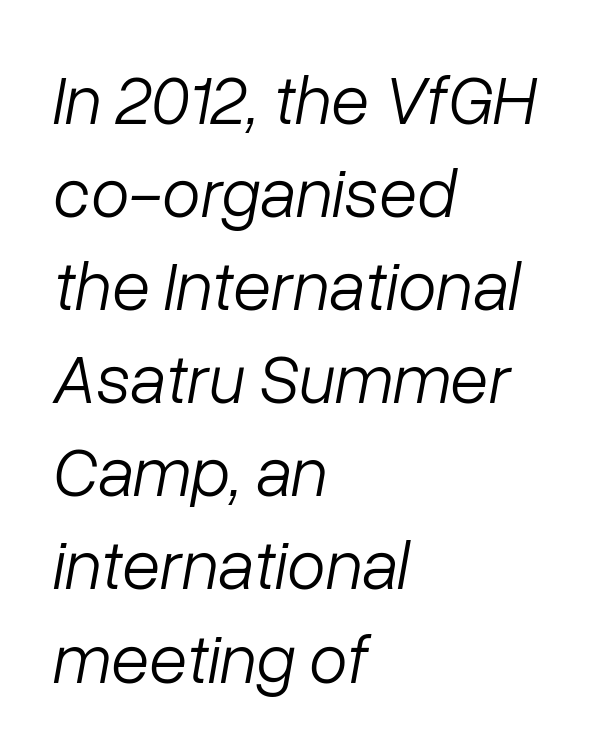
Q: Is the text bold? A: No.
Q: Is the text italic (slanted)? A: Yes, it leans right by about 10 degrees.
Q: Is the text underlined? A: No.
Q: How is the paragraph aligned? A: Left-aligned.
Q: Is the spacing between letters normal or unusually wide? A: Normal.
Q: Is the spacing between lines tight, normal or loose? A: Normal.
Q: Width (condensed, normal, or wide)? A: Normal.
Q: Stroke contrast? A: Low.
Q: x-height? A: Medium.
Q: Monospaced? A: No.
